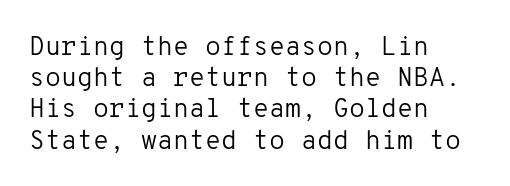
The image shows 26 px text type, upright; set left-aligned, line spacing 1.2x, normal letter spacing, not underlined.
